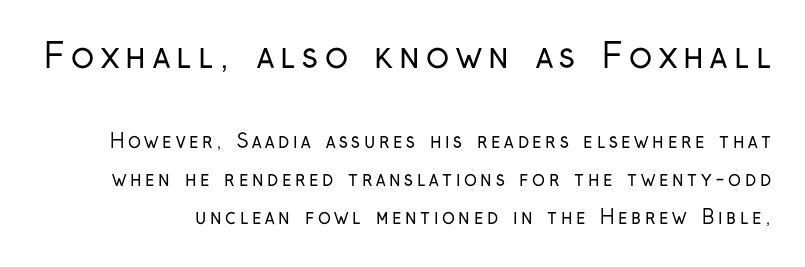
The image shows 34 px regular-weight, condensed sans-serif type, upright; set loose line spacing (2.0x), not underlined; the first (top) block is 1.79x larger; low stroke contrast and a medium x-height.
